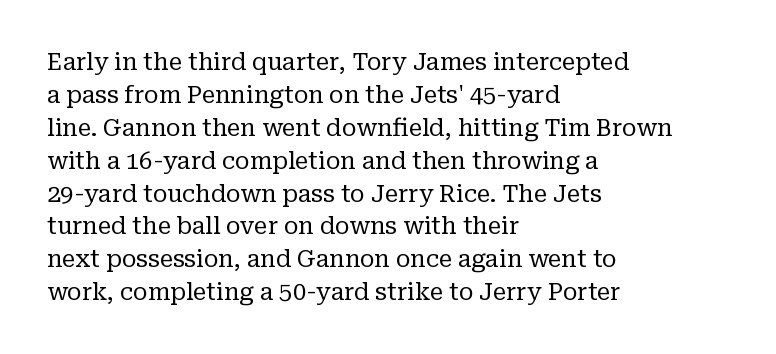
These lines stack with their left ends in a neat column. Letters rest on an invisible, unmarked baseline. The lines sit at an ordinary, default distance from one another. The type sits square on the baseline with zero lean. No letter is thick-stroked: the sample isn't bold. Default kerning and tracking; the words read as compact shapes.
